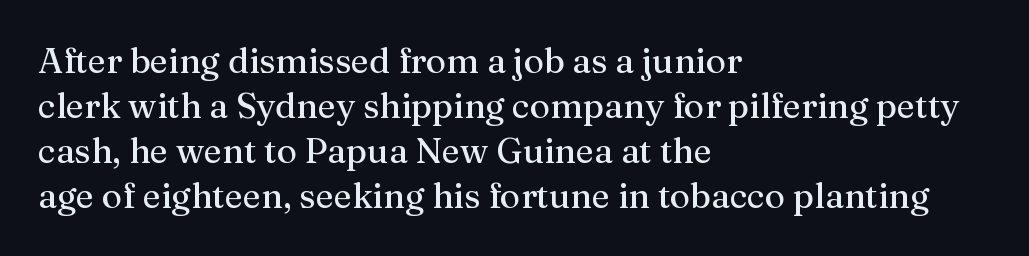
Q: Is the text italic (slanted)? A: No, it is upright.
Q: Is the typeface a serif or a sans-serif typeface? A: Serif.
Q: Is the text underlined? A: No.
Q: How is the paragraph aligned? A: Left-aligned.
Q: Is the spacing between letters normal or unusually wide? A: Normal.
Q: Is the spacing between lines tight, normal or loose? A: Normal.
Q: Width (condensed, normal, or wide)? A: Normal.
Q: Stroke contrast? A: Medium.
Q: x-height? A: Medium.
Q: Monospaced? A: No.
